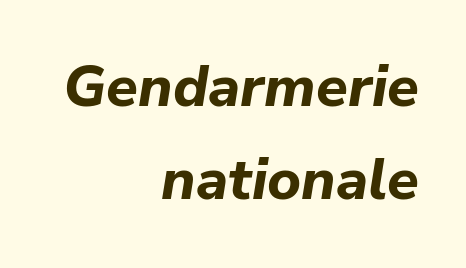
Students, note that the glyphs here touch the page at normal intervals. The vertical gap from one line to the next is medium. Thick stems and heavy bowls — unmistakably bold. Caption: multi-line text, flush right, ragged left. Style check: oblique. The baseline area is clear.
